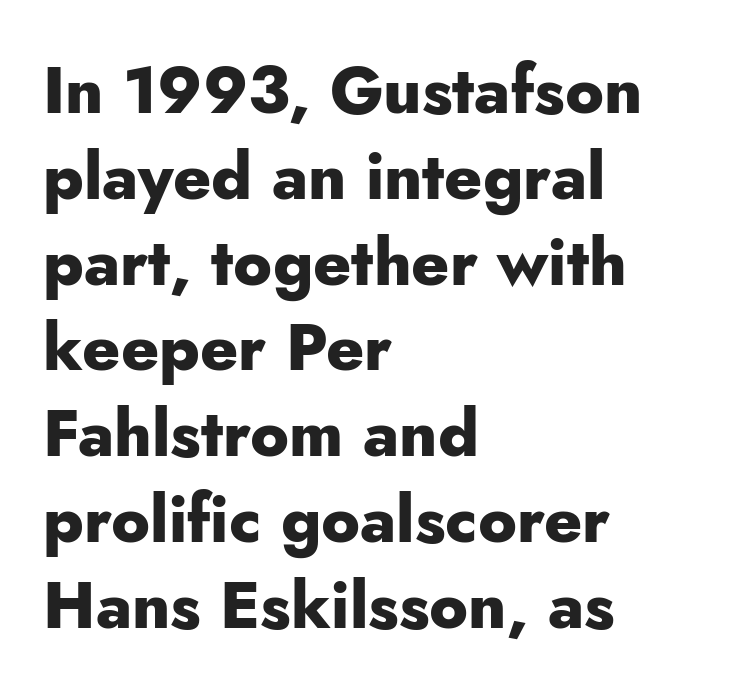
Q: Is the text bold? A: Yes.
Q: Is the text italic (slanted)? A: No, it is upright.
Q: Is the typeface a serif or a sans-serif typeface? A: Sans-serif.
Q: Is the text underlined? A: No.
Q: How is the paragraph aligned? A: Left-aligned.
Q: Is the spacing between letters normal or unusually wide? A: Normal.
Q: Is the spacing between lines tight, normal or loose? A: Normal.
Q: Width (condensed, normal, or wide)? A: Normal.
Q: Stroke contrast? A: Low.
Q: x-height? A: Small.
Q: Monospaced? A: No.
